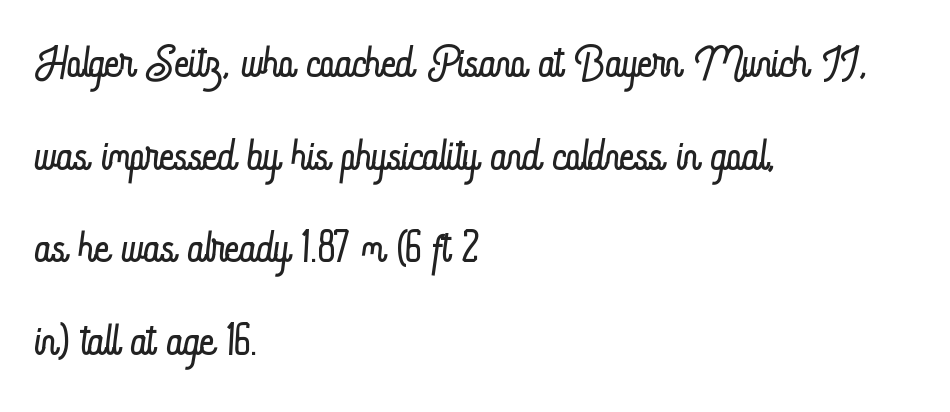
The image shows 63 px light, condensed type; set left-aligned, normal line spacing (1.47x), normal letter spacing, not underlined; low stroke contrast and a small x-height.
